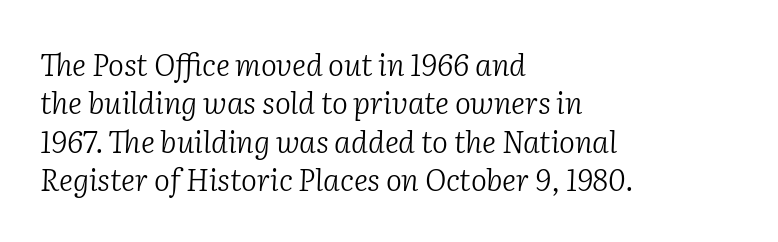
Has an underline been added? It has not. The characters display serif detailing at their extremities. You could not count columns in this text — the font is proportionally spaced. Vertical stems look standard width or narrower in stroke.
